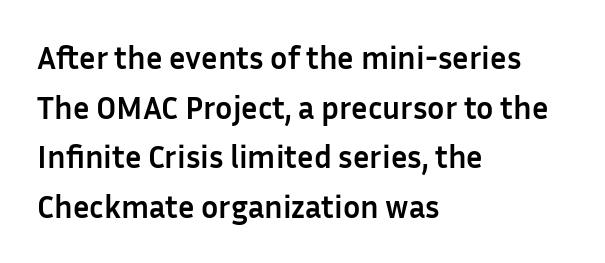
The letters sit at their default tracking, neither squeezed nor spread. One-word summary of the alignment: left. Caption: bold face, heavy strokes. This sample uses a sans-serif face. The typography opts for an upright posture over an oblique one.
